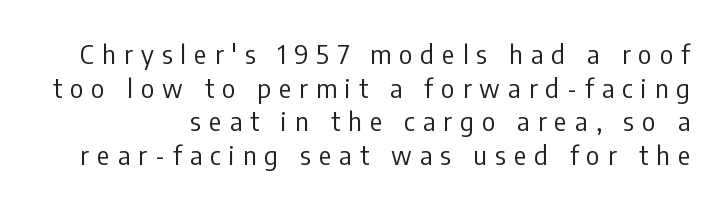
{"italic": "no", "bold": "no", "underline": "no", "align": "right", "line_spacing": "normal", "line_spacing_ratio": 1.29, "letter_spacing": "wide", "letter_spacing_em": 0.31, "glyph_px": 26}
